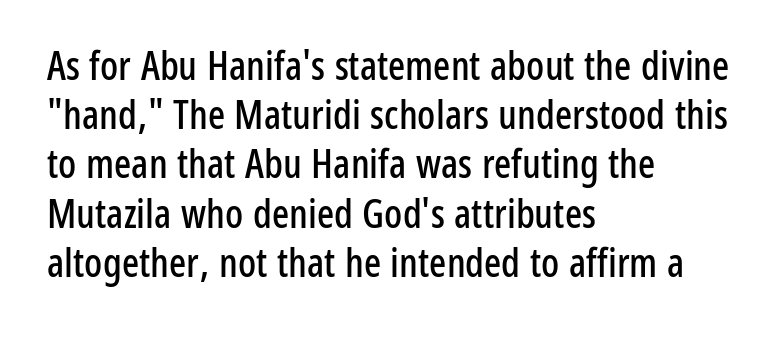
Q: Is the text italic (slanted)? A: No, it is upright.
Q: Is the typeface a serif or a sans-serif typeface? A: Sans-serif.
Q: Is the text underlined? A: No.
Q: How is the paragraph aligned? A: Left-aligned.
Q: Is the spacing between letters normal or unusually wide? A: Normal.
Q: Width (condensed, normal, or wide)? A: Condensed.
Q: Stroke contrast? A: Low.
Q: x-height? A: Medium.
Q: Monospaced? A: No.
